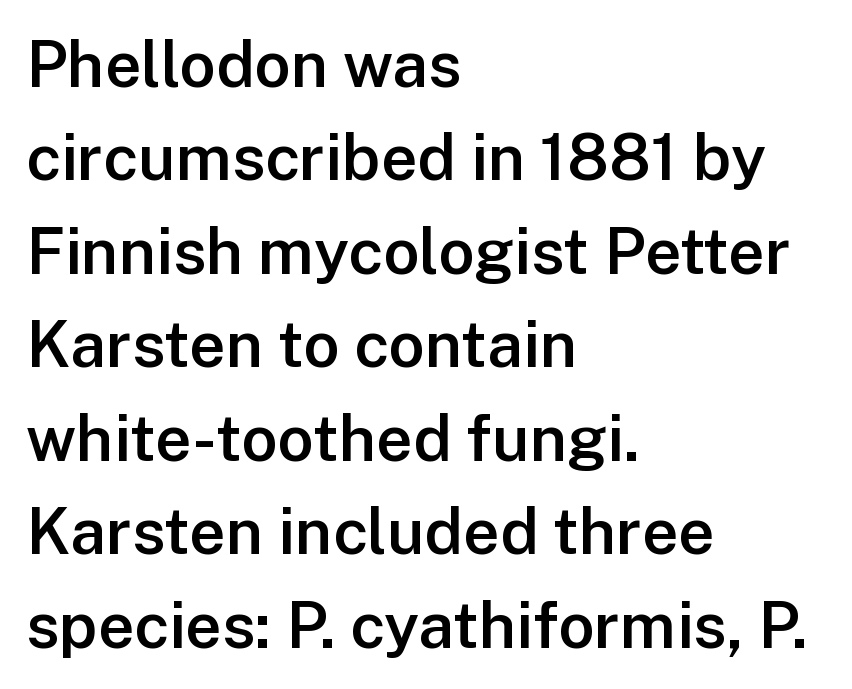
{"serif": "no", "italic": "no", "bold": "semi", "weight": "semibold", "width": "normal", "stroke_contrast": "low", "x_height": "medium", "monospaced": "no", "underline": "no", "align": "left", "line_spacing": "normal", "line_spacing_ratio": 1.46, "letter_spacing": "normal", "letter_spacing_em": 0.0, "glyph_px": 64}
